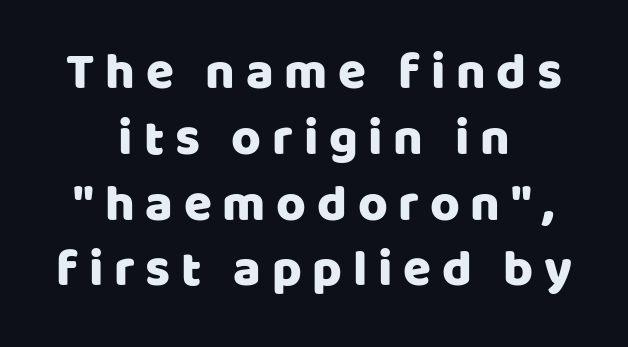
{"serif": "no", "italic": "no", "width": "normal", "stroke_contrast": "low", "x_height": "large", "monospaced": "no", "underline": "no", "align": "center", "line_spacing": "normal", "line_spacing_ratio": 1.29, "letter_spacing": "wide", "letter_spacing_em": 0.21, "glyph_px": 51}
